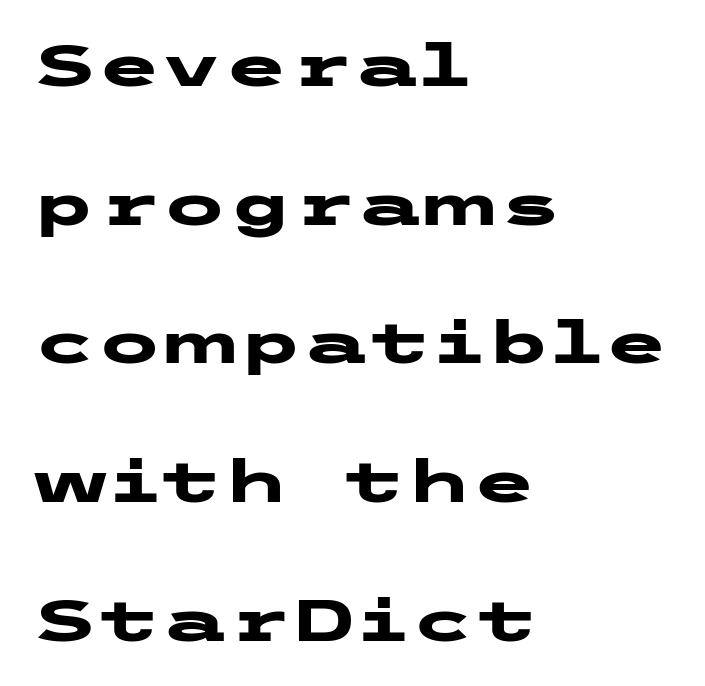
{"serif": "no", "italic": "no", "bold": "yes", "weight": "heavy", "width": "wide", "stroke_contrast": "low", "x_height": "medium", "underline": "no", "align": "left", "line_spacing": "loose", "line_spacing_ratio": 2.35, "letter_spacing": "normal", "letter_spacing_em": 0.0, "glyph_px": 59}
